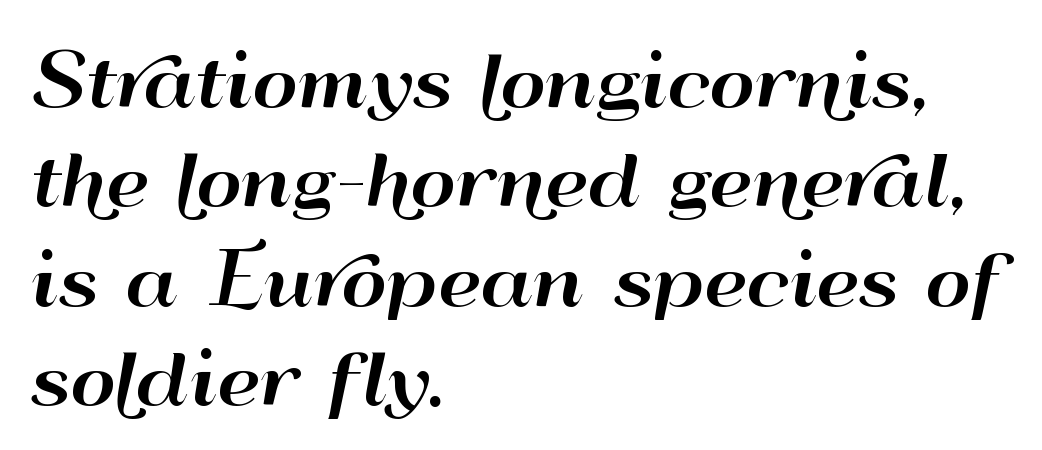
{"serif": "no", "width": "wide", "stroke_contrast": "high", "x_height": "small", "monospaced": "no", "underline": "no", "align": "left", "line_spacing": "normal", "line_spacing_ratio": 1.42, "letter_spacing": "normal", "letter_spacing_em": 0.0, "glyph_px": 70}
